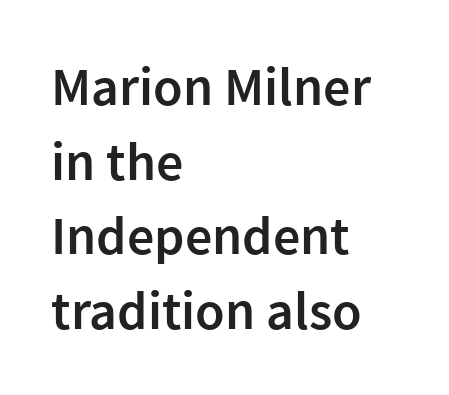
The image shows 54 px semibold sans-serif type, upright; set left-aligned, normal line spacing (1.38x), normal letter spacing, not underlined; low stroke contrast and a medium x-height.
